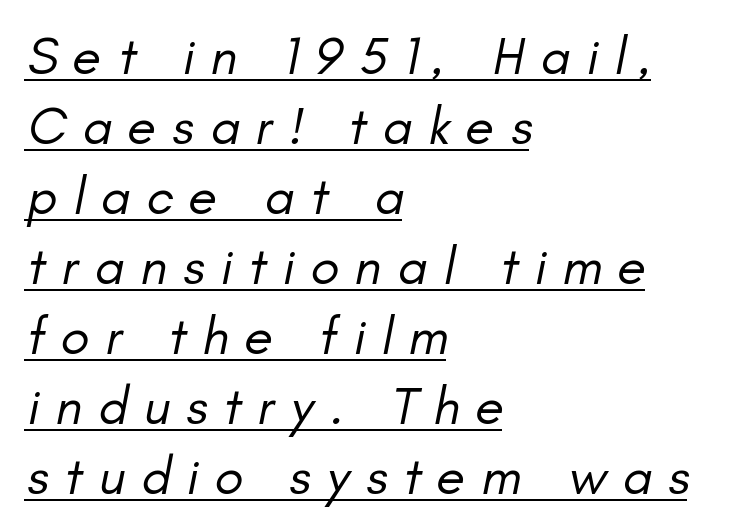
A normal amount of white space separates one row of letters from the next. The strokes are not fattened; the text isn't bold. The font's italic variant was chosen for this text. Letter spacing: wide.
